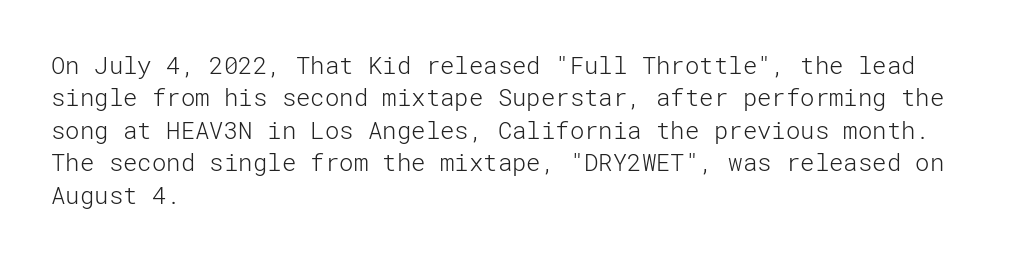
Q: Is the text bold? A: No.
Q: Is the text italic (slanted)? A: No, it is upright.
Q: Is the text underlined? A: No.
Q: How is the paragraph aligned? A: Left-aligned.
Q: Is the spacing between letters normal or unusually wide? A: Normal.
Q: Is the spacing between lines tight, normal or loose? A: Normal.
